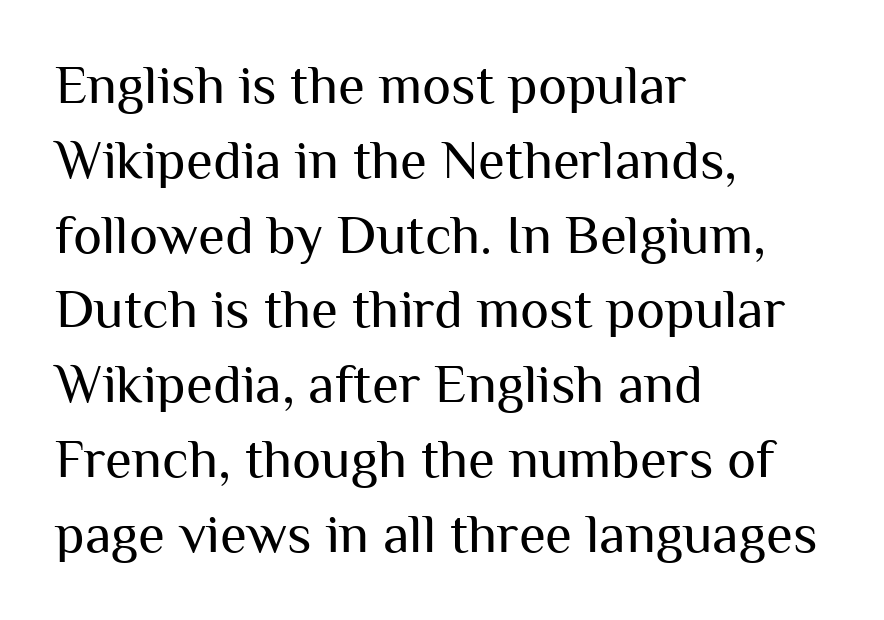
Q: Is the text bold? A: No.
Q: Is the text italic (slanted)? A: No, it is upright.
Q: Is the typeface a serif or a sans-serif typeface? A: Sans-serif.
Q: Is the text underlined? A: No.
Q: How is the paragraph aligned? A: Left-aligned.
Q: Is the spacing between letters normal or unusually wide? A: Normal.
Q: Is the spacing between lines tight, normal or loose? A: Normal.
Q: Width (condensed, normal, or wide)? A: Normal.
Q: Stroke contrast? A: Medium.
Q: x-height? A: Medium.
Q: Monospaced? A: No.
